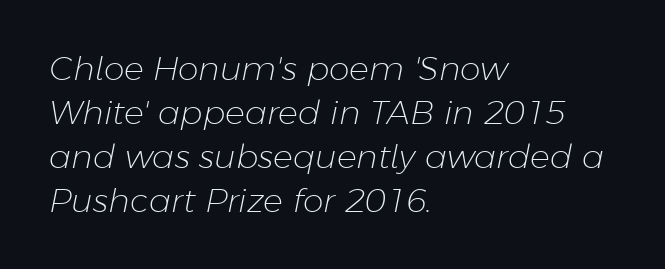
Q: Is the text bold? A: No.
Q: Is the text italic (slanted)? A: Yes, it leans right by about 11 degrees.
Q: Is the text underlined? A: No.
Q: How is the paragraph aligned? A: Left-aligned.
Q: Is the spacing between letters normal or unusually wide? A: Normal.
Q: Is the spacing between lines tight, normal or loose? A: Normal.
Q: Width (condensed, normal, or wide)? A: Normal.
Q: Stroke contrast? A: Low.
Q: x-height? A: Medium.
Q: Monospaced? A: No.
